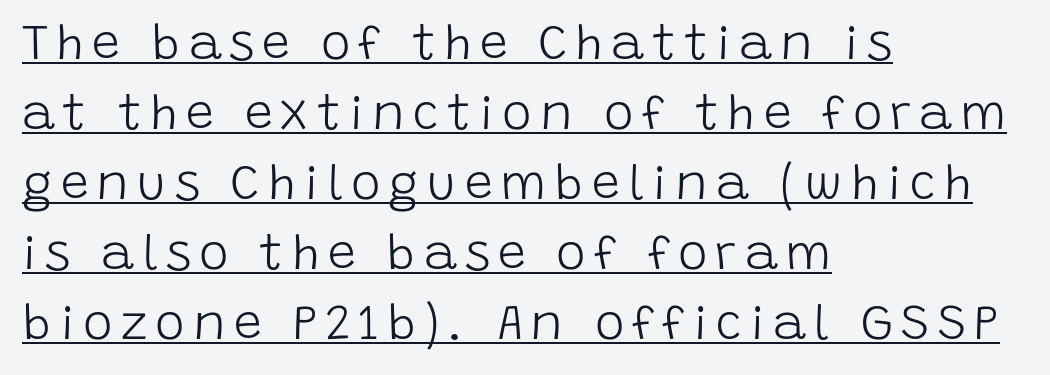
The image shows 50 px light sans-serif type, upright; set left-aligned, normal line spacing (1.4x), underlined; low stroke contrast and a large x-height.
